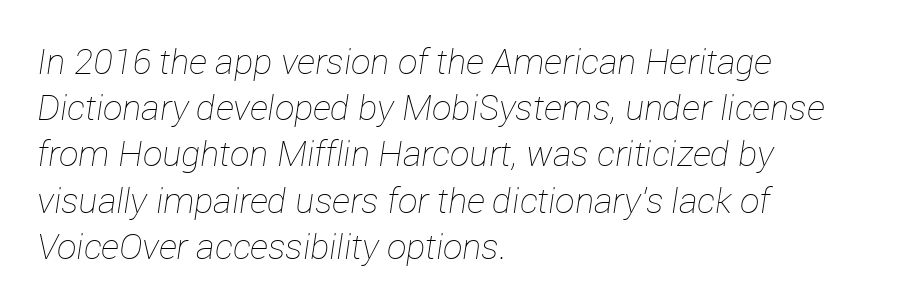
{"italic": "yes", "lean": "right", "slant_degrees": 12, "bold": "no", "weight": "thin", "width": "normal", "stroke_contrast": "low", "x_height": "medium", "monospaced": "no", "underline": "no", "align": "left", "line_spacing": "normal", "line_spacing_ratio": 1.32, "letter_spacing": "normal", "letter_spacing_em": 0.0, "glyph_px": 35}
